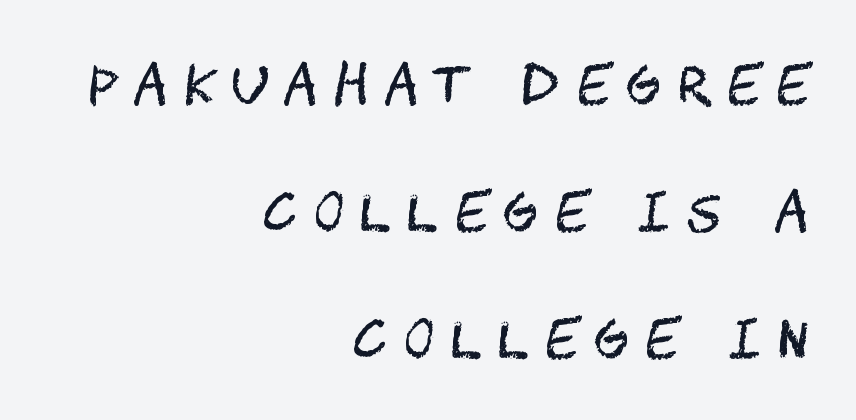
{"serif": "no", "italic": "no", "bold": "no", "weight": "regular", "width": "condensed", "stroke_contrast": "medium", "x_height": "large", "underline": "no", "align": "right", "line_spacing": "loose", "line_spacing_ratio": 2.44, "letter_spacing": "wide", "letter_spacing_em": 0.32, "glyph_px": 52}
